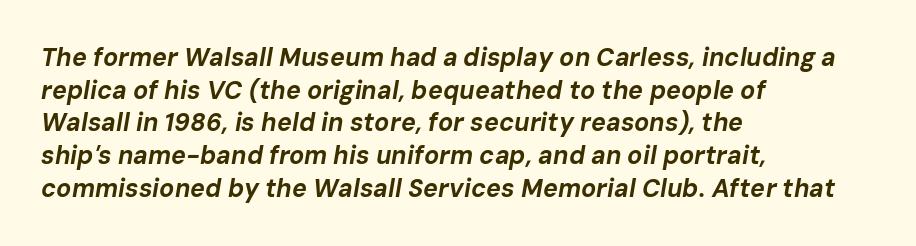
Q: Is the text bold? A: Yes.
Q: Is the text italic (slanted)? A: Yes, it leans right by about 10 degrees.
Q: Is the text underlined? A: No.
Q: How is the paragraph aligned? A: Left-aligned.
Q: Is the spacing between letters normal or unusually wide? A: Normal.
Q: Is the spacing between lines tight, normal or loose? A: Normal.
